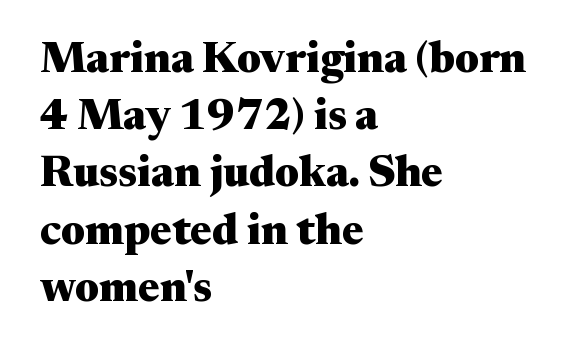
The image shows 43 px heavy, wide serif type, upright; set left-aligned, normal line spacing (1.33x), normal letter spacing, not underlined; medium stroke contrast and a medium x-height.
